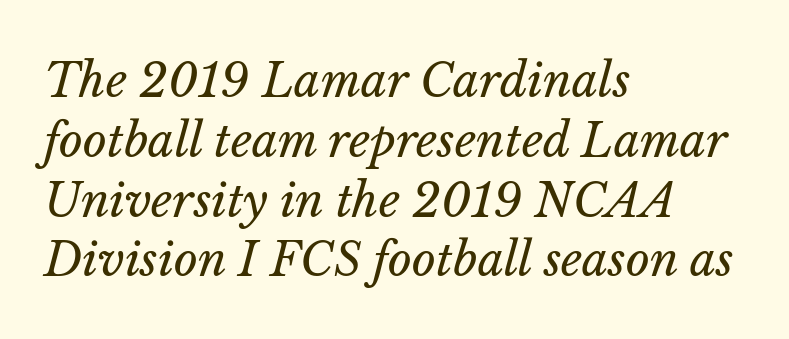
The image shows 46 px regular-weight type, italic (leaning right); set left-aligned, normal line spacing (1.3x), normal letter spacing, not underlined; low stroke contrast and a medium x-height.
